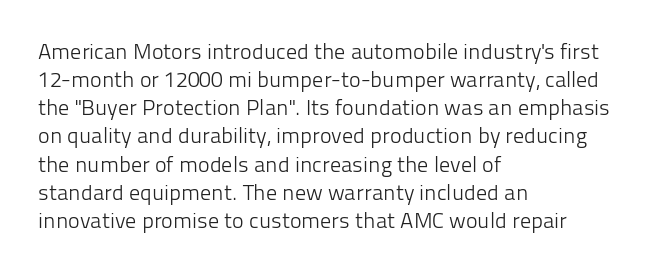
{"italic": "no", "bold": "no", "underline": "no", "align": "left", "line_spacing": "normal", "line_spacing_ratio": 1.28, "letter_spacing": "normal", "letter_spacing_em": 0.0, "glyph_px": 22}
